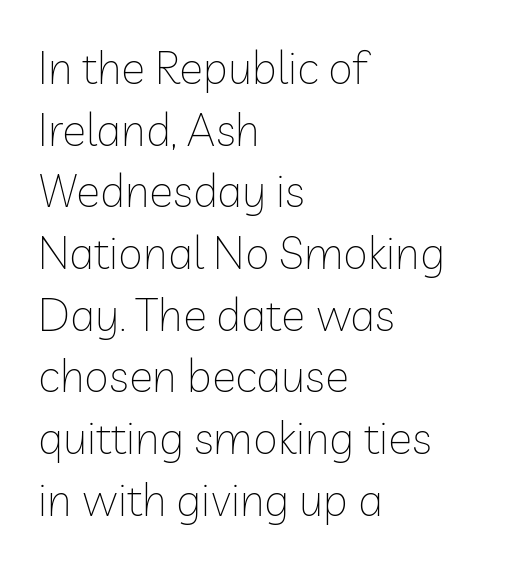
{"serif": "no", "italic": "no", "bold": "no", "weight": "thin", "width": "normal", "stroke_contrast": "low", "x_height": "medium", "monospaced": "no", "underline": "no", "align": "left", "line_spacing": "normal", "line_spacing_ratio": 1.37, "letter_spacing": "normal", "letter_spacing_em": 0.0, "glyph_px": 45}
